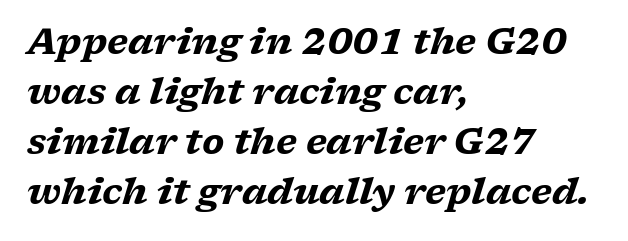
{"serif": "yes", "italic": "yes", "lean": "right", "slant_degrees": 17, "bold": "yes", "weight": "heavy", "width": "wide", "stroke_contrast": "low", "x_height": "medium", "monospaced": "no", "underline": "no", "align": "left", "line_spacing": "normal", "line_spacing_ratio": 1.43, "letter_spacing": "normal", "letter_spacing_em": 0.0, "glyph_px": 35}
